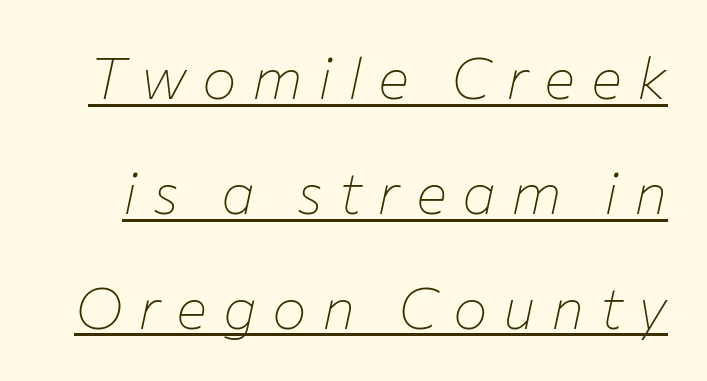
Here the designer chose a conventional face with non-uniform glyph widths. In terms of letterspacing, this is a distinctly airy, spread setting. The font is comparable to plain body text, perhaps lighter. The typesetter has applied underlining to the passage shown. Leading is clearly above the norm, producing a sparse column.
